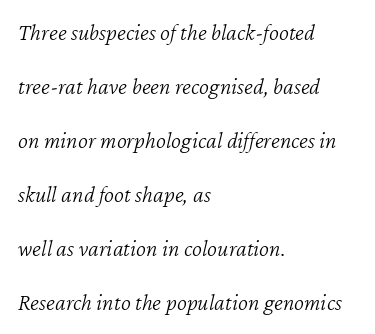
Casual observation: everything's shoved over to the left. These glyphs show unthickened strokes, regular width or finer. Beneath every word, the page is bare. How are the letters spaced? Ordinarily, with no added tracking. The vertical gap from one line to the next is large. Italic: yes, the glyphs are oblique.
